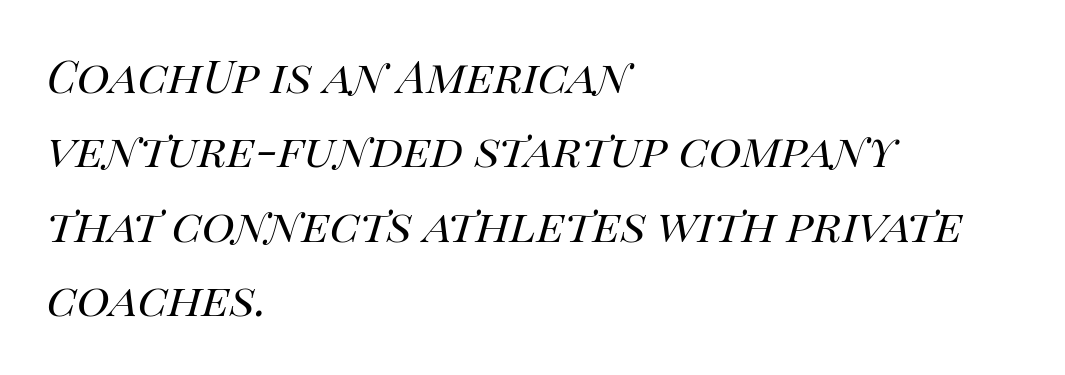
{"italic": "yes", "lean": "right", "slant_degrees": 14, "bold": "no", "weight": "regular", "width": "normal", "stroke_contrast": "high", "x_height": "large", "monospaced": "no", "underline": "no", "align": "left", "line_spacing": "normal", "line_spacing_ratio": 1.33, "letter_spacing": "normal", "letter_spacing_em": 0.0, "glyph_px": 56}
